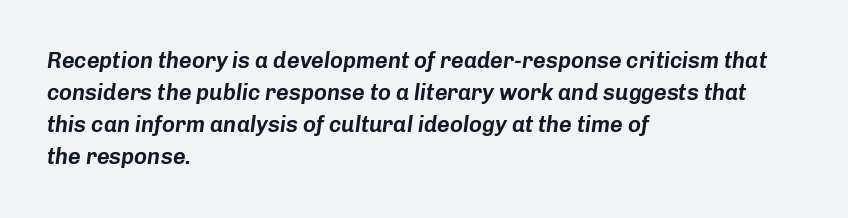
Q: Is the text italic (slanted)? A: Yes, it leans right by about 8 degrees.
Q: Is the text underlined? A: No.
Q: How is the paragraph aligned? A: Left-aligned.
Q: Is the spacing between letters normal or unusually wide? A: Normal.
Q: Is the spacing between lines tight, normal or loose? A: Normal.
